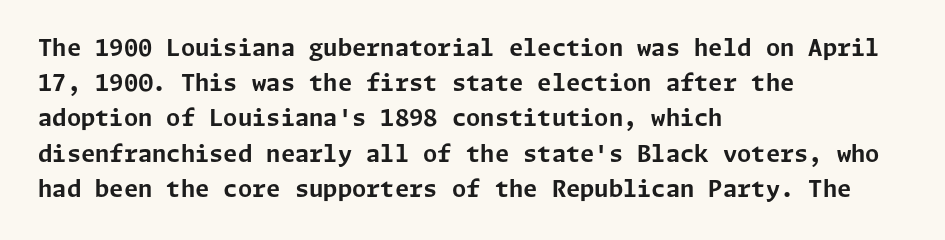
The image shows 23 px bold type, upright; set left-aligned, normal line spacing (1.53x), normal letter spacing, not underlined.
